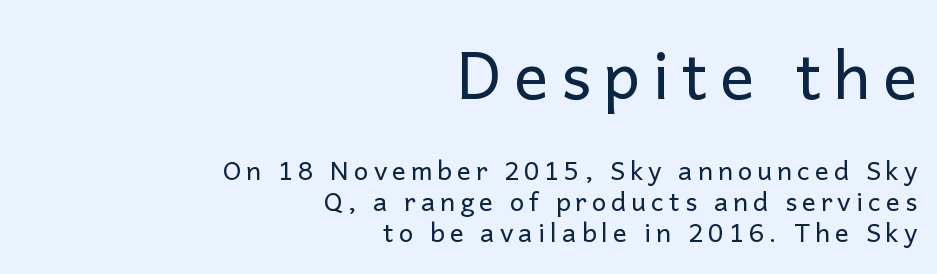
No chunkiness to these letters — they're not bold. A typesetter would label this face a sans. Looks like regular typesetting: each glyph gets only the width it needs. The space directly below the letters is spotless. Reading down the block, your eye finds every line finishing at a fixed right position. Do the letters lean? They stand straight.
